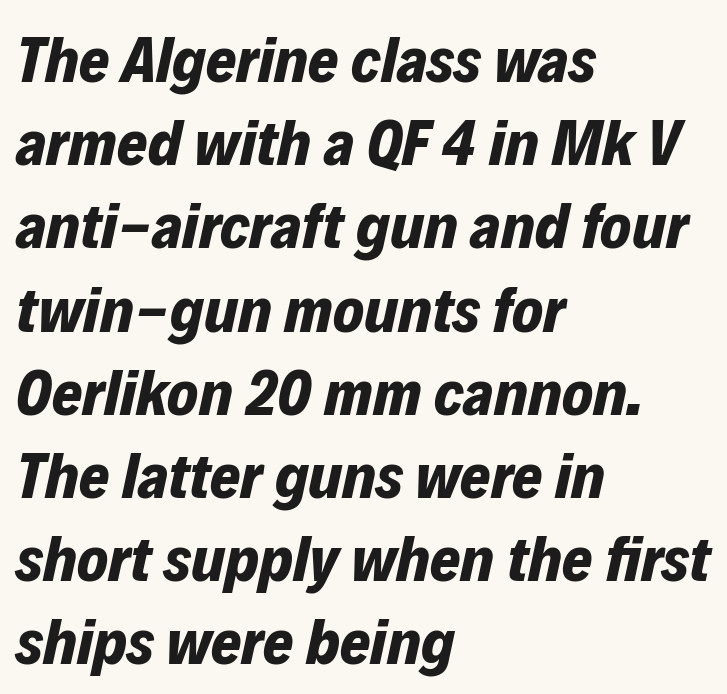
The image shows 65 px bold type, italic (leaning right); set left-aligned, normal line spacing (1.28x), normal letter spacing, not underlined; low stroke contrast and a medium x-height.
